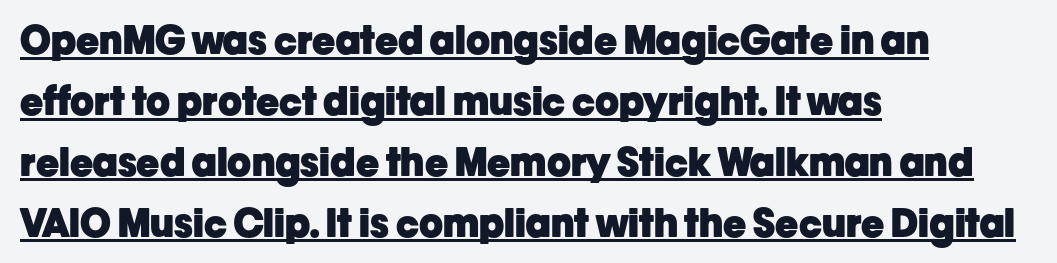
The image shows 39 px heavy sans-serif type, upright; set left-aligned, normal line spacing (1.56x), normal letter spacing, underlined; low stroke contrast and a medium x-height.
